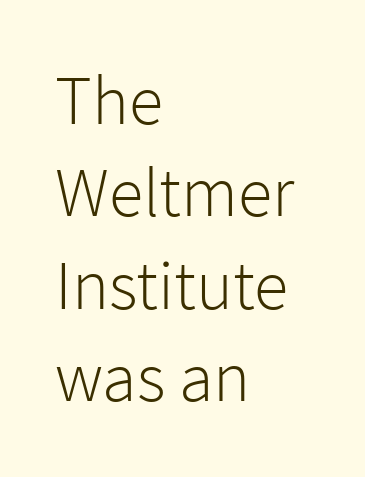
Nobody drew a line under any word here. Evenly set lines give the paragraph a standard silhouette. Nope, not italic — everything's standing straight. Default kerning and tracking; the words read as compact shapes.
